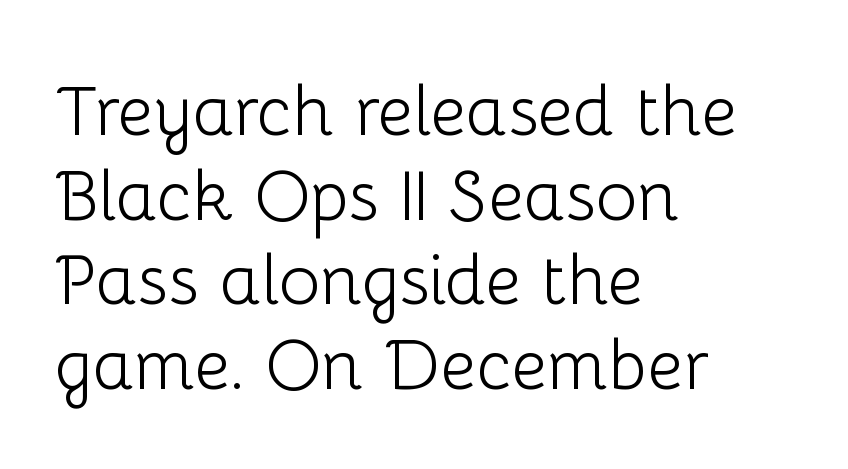
If you drew a ruler down the left edge, every line would touch it. The strokes carry an ordinary text weight at most. When letters stand straight like this, we call the style roman or upright. Note the varied advance widths — an 'i' is clearly narrower than an 'm'. Glyph-to-glyph distance matches everyday printed text. Nothing sits at the stroke ends, so this counts as sans-serif.
